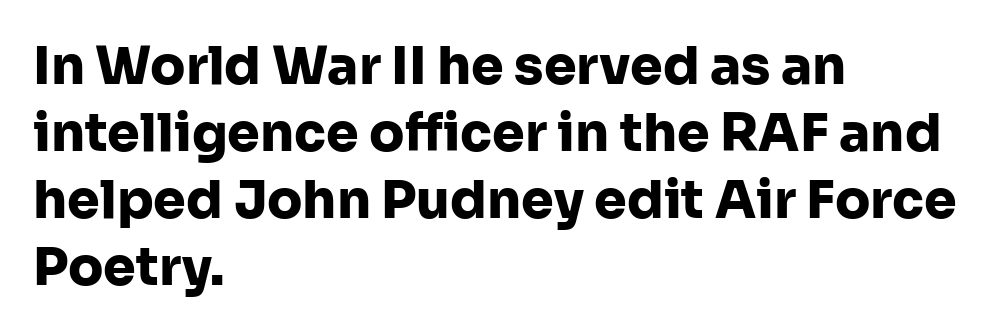
{"serif": "no", "italic": "no", "bold": "yes", "weight": "heavy", "width": "normal", "stroke_contrast": "low", "x_height": "medium", "monospaced": "no", "underline": "no", "align": "left", "line_spacing": "normal", "line_spacing_ratio": 1.29, "letter_spacing": "normal", "letter_spacing_em": 0.0, "glyph_px": 52}
